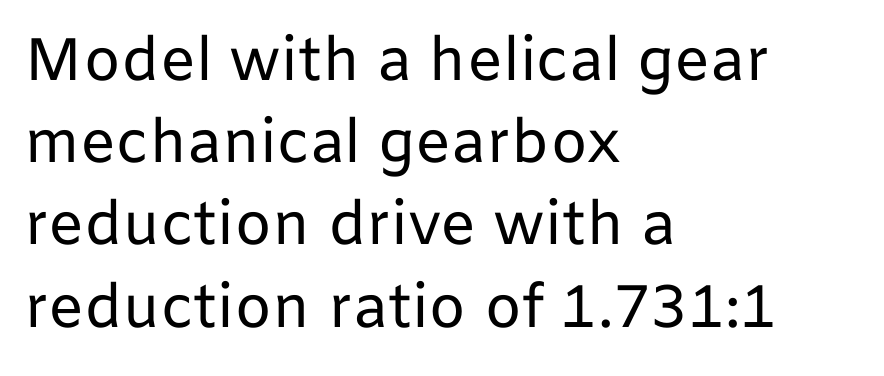
{"serif": "no", "italic": "no", "bold": "no", "weight": "regular", "width": "normal", "stroke_contrast": "low", "x_height": "medium", "monospaced": "no", "underline": "no", "align": "left", "line_spacing": "normal", "line_spacing_ratio": 1.37, "letter_spacing": "normal", "letter_spacing_em": 0.0, "glyph_px": 60}
